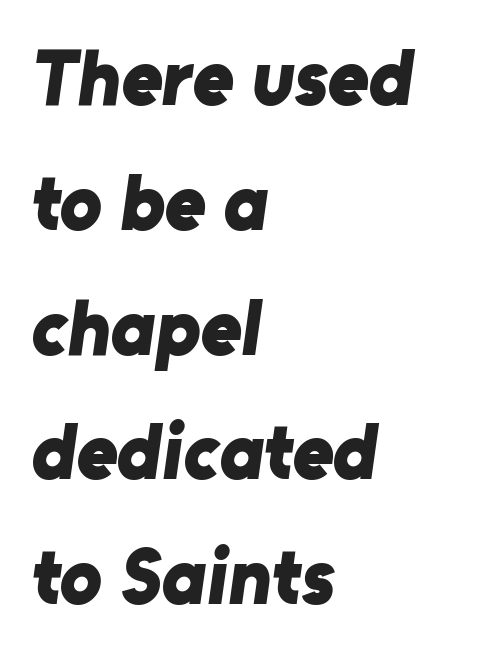
{"serif": "no", "bold": "yes", "weight": "bold", "width": "normal", "stroke_contrast": "low", "x_height": "medium", "monospaced": "no", "underline": "no", "align": "left", "line_spacing": "normal", "line_spacing_ratio": 1.58, "letter_spacing": "normal", "letter_spacing_em": 0.0, "glyph_px": 79}
